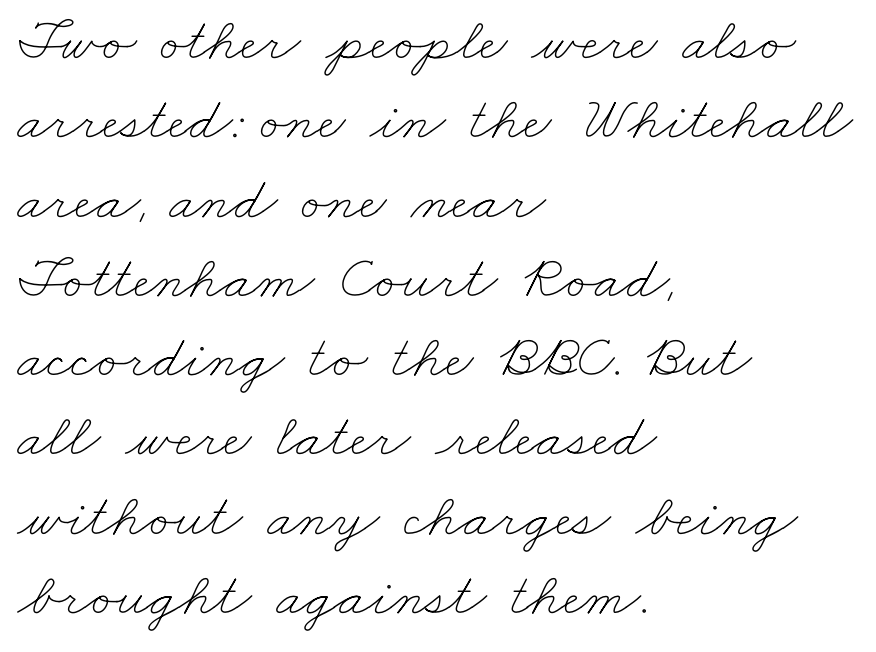
{"bold": "no", "weight": "thin", "width": "wide", "stroke_contrast": "low", "x_height": "small", "monospaced": "no", "underline": "no", "align": "left", "line_spacing": "normal", "line_spacing_ratio": 1.3, "letter_spacing": "normal", "letter_spacing_em": 0.0, "glyph_px": 61}
